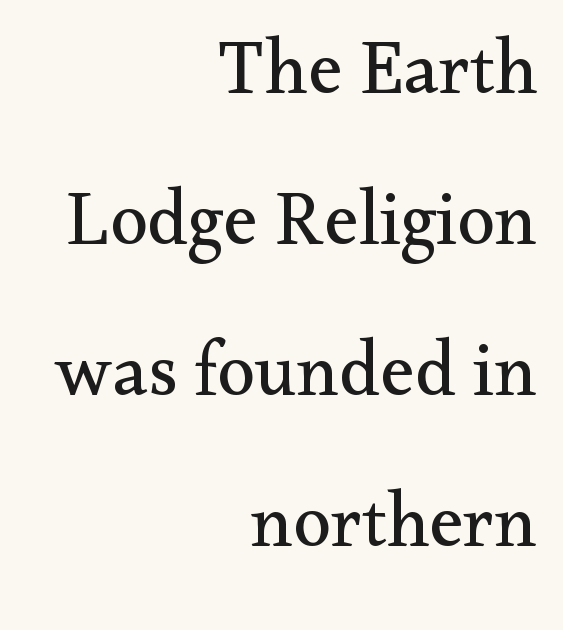
{"serif": "yes", "italic": "no", "bold": "no", "weight": "regular", "width": "normal", "stroke_contrast": "medium", "x_height": "small", "monospaced": "no", "underline": "no", "align": "right", "line_spacing": "loose", "line_spacing_ratio": 1.96, "letter_spacing": "normal", "letter_spacing_em": 0.0, "glyph_px": 77}
